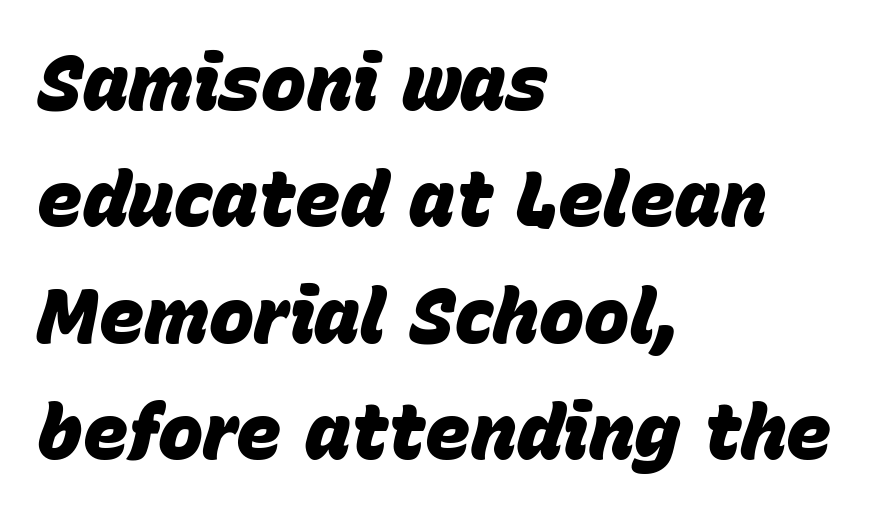
Q: Is the text bold? A: Yes.
Q: Is the text italic (slanted)? A: Yes, it leans right by about 15 degrees.
Q: Is the text underlined? A: No.
Q: How is the paragraph aligned? A: Left-aligned.
Q: Is the spacing between letters normal or unusually wide? A: Normal.
Q: Is the spacing between lines tight, normal or loose? A: Normal.
Q: Width (condensed, normal, or wide)? A: Normal.
Q: Stroke contrast? A: Low.
Q: x-height? A: Large.
Q: Monospaced? A: No.
